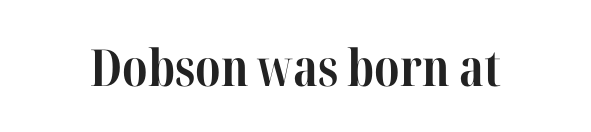
The image shows 51 px bold, condensed serif type, upright; set normal letter spacing, not underlined; high stroke contrast and a medium x-height.
